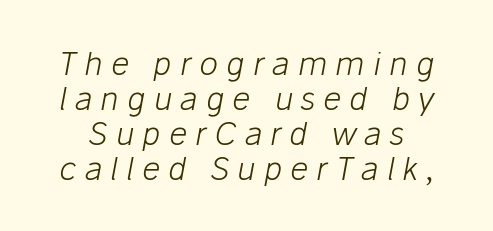
The image shows 32 px light type, italic (leaning right); set tight line spacing (1.09x), unusually wide letter spacing (+0.25 em), not underlined; low stroke contrast and a medium x-height.
